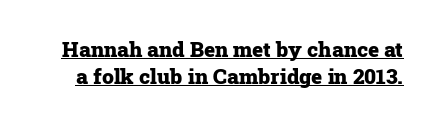
The rendering uses the underline text-decoration. Reading down the column, the eye jumps a familiar distance to each next line. Compared with typical body copy, the letter spacing here is the same. Unlike italic type, these characters show no tilt at all. Stroke thickness is high; the sample reads as a true bold.
